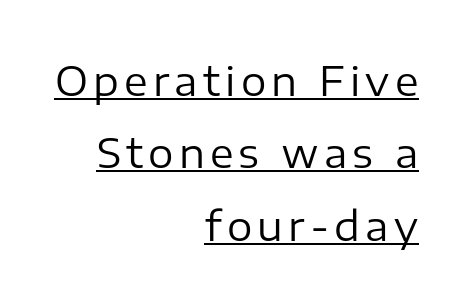
The image shows 40 px regular-weight sans-serif type, upright; set right-aligned, line spacing 1.81x, underlined; low stroke contrast and a medium x-height.
